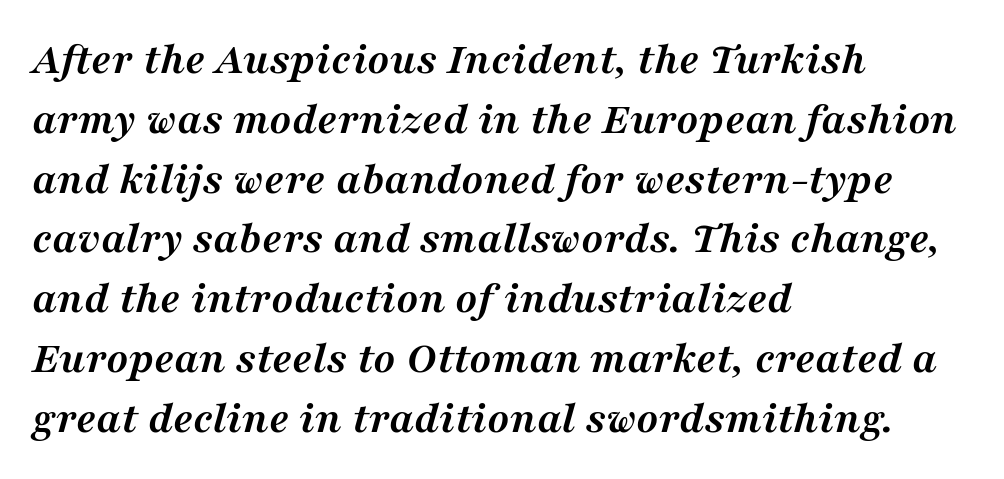
Q: Is the text bold? A: Yes.
Q: Is the text italic (slanted)? A: Yes, it leans right by about 16 degrees.
Q: Is the typeface a serif or a sans-serif typeface? A: Serif.
Q: Is the text underlined? A: No.
Q: How is the paragraph aligned? A: Left-aligned.
Q: Is the spacing between letters normal or unusually wide? A: Normal.
Q: Is the spacing between lines tight, normal or loose? A: Normal.
Q: Width (condensed, normal, or wide)? A: Normal.
Q: Stroke contrast? A: Medium.
Q: x-height? A: Medium.
Q: Monospaced? A: No.
